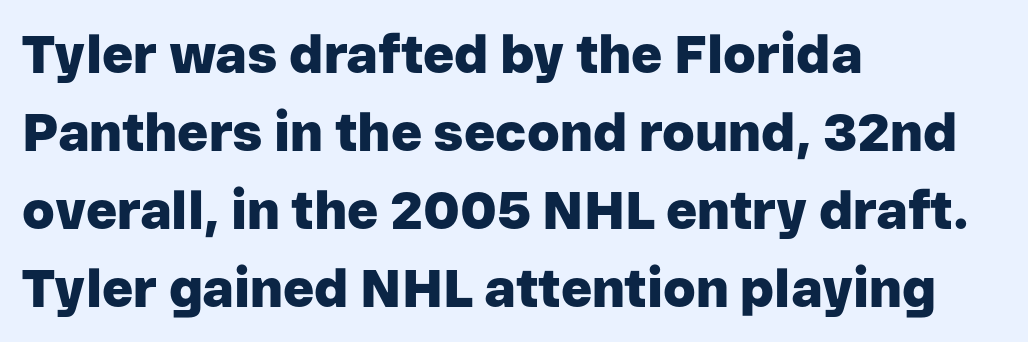
{"serif": "no", "italic": "no", "bold": "yes", "weight": "heavy", "width": "normal", "stroke_contrast": "low", "x_height": "medium", "monospaced": "no", "underline": "no", "align": "left", "line_spacing": "normal", "line_spacing_ratio": 1.47, "letter_spacing": "normal", "letter_spacing_em": 0.0, "glyph_px": 53}
